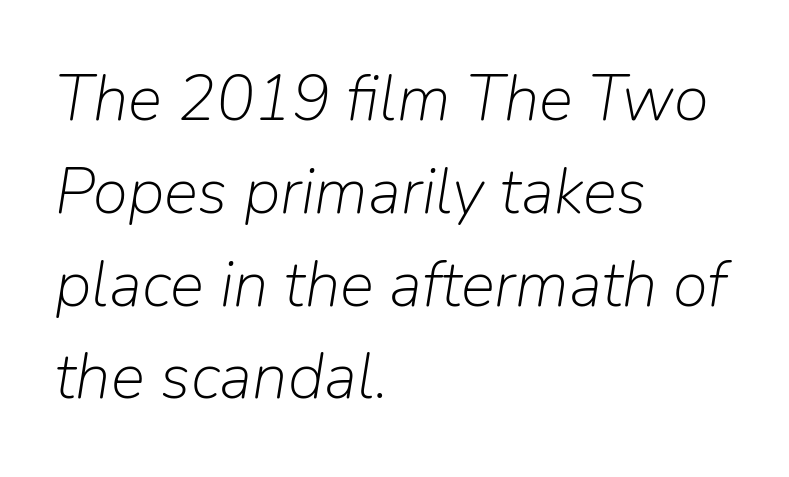
The line-height multiplier appears to be the usual default. These lines are set flush left with a ragged right edge. Each word holds together tightly as a unit, with standard inter-letter gaps. Proportional: the letters do not fall into vertical columns. The passage shown leans; its letterforms are oblique.
